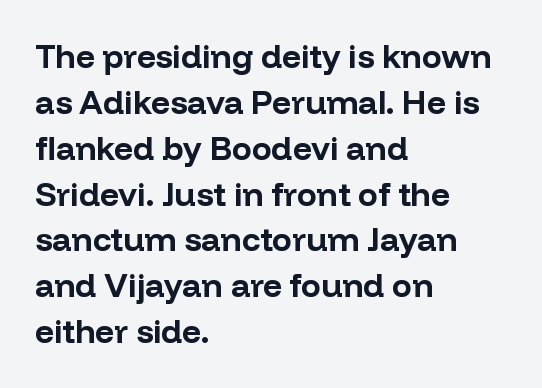
Q: Is the text bold? A: Yes.
Q: Is the text italic (slanted)? A: No, it is upright.
Q: Is the typeface a serif or a sans-serif typeface? A: Sans-serif.
Q: Is the text underlined? A: No.
Q: How is the paragraph aligned? A: Left-aligned.
Q: Is the spacing between letters normal or unusually wide? A: Normal.
Q: Is the spacing between lines tight, normal or loose? A: Normal.
Q: Width (condensed, normal, or wide)? A: Normal.
Q: Stroke contrast? A: Low.
Q: x-height? A: Medium.
Q: Monospaced? A: No.
